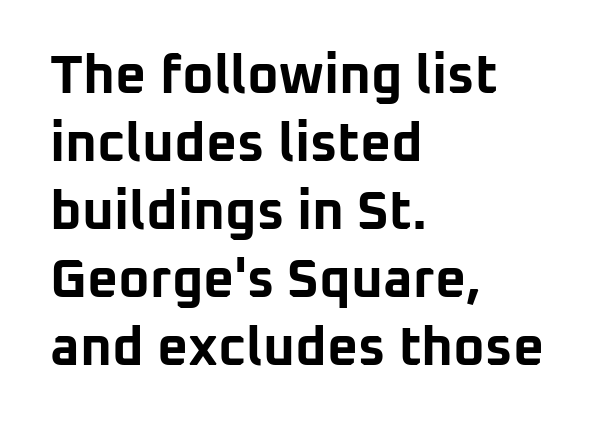
Characters follow at the spacing the type designer built in. Leading: standard. Note the varied advance widths — an 'i' is clearly narrower than an 'm'. Is this a sans? Yes — the strokes have no serifs. Plain, unruled lines of type.
